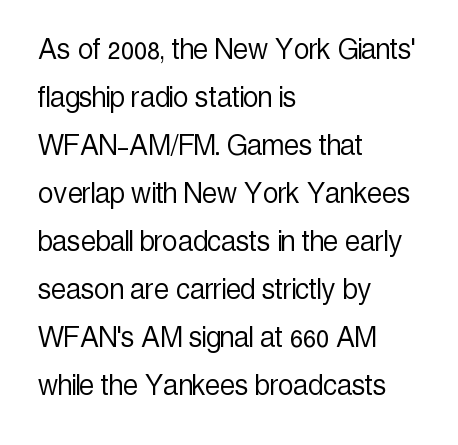
{"serif": "no", "italic": "no", "bold": "no", "weight": "light", "width": "condensed", "x_height": "medium", "monospaced": "no", "underline": "no", "align": "left", "line_spacing": "normal", "line_spacing_ratio": 1.41, "letter_spacing": "normal", "letter_spacing_em": 0.0, "glyph_px": 34}
